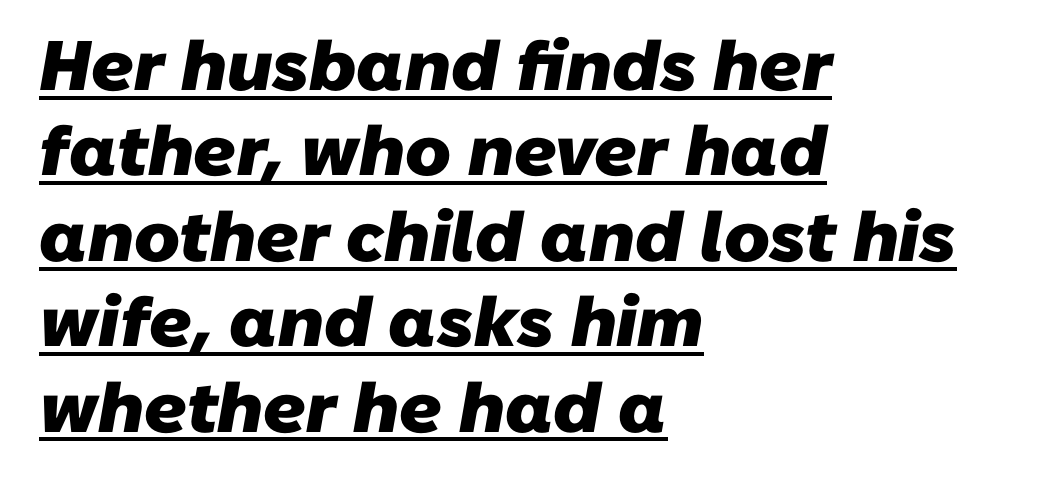
{"serif": "no", "bold": "yes", "weight": "heavy", "width": "normal", "stroke_contrast": "low", "x_height": "medium", "monospaced": "no", "underline": "yes", "align": "left", "line_spacing_ratio": 1.22, "letter_spacing": "normal", "letter_spacing_em": 0.0, "glyph_px": 70}
